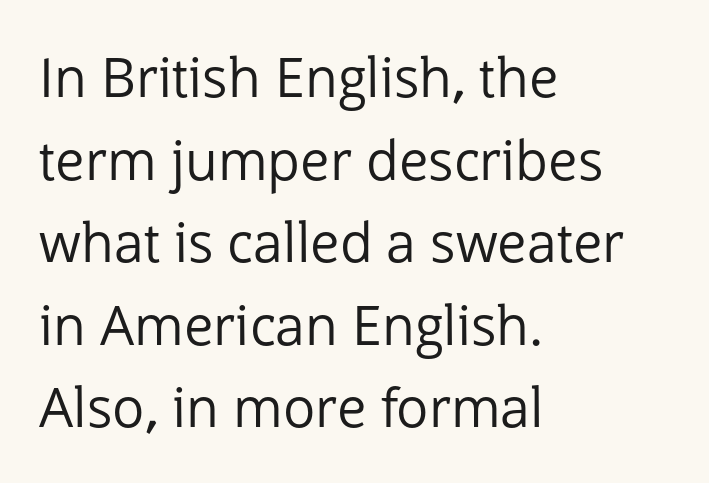
The image shows 54 px regular-weight sans-serif type, upright; set left-aligned, normal line spacing (1.53x), normal letter spacing, not underlined; low stroke contrast and a medium x-height.
